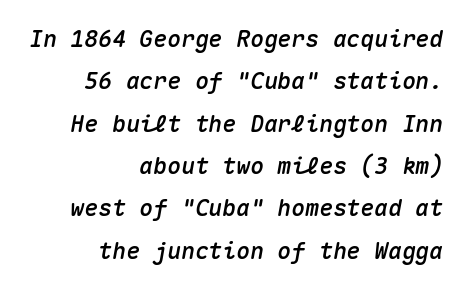
{"italic": "yes", "lean": "right", "slant_degrees": 10, "underline": "no", "align": "right", "line_spacing_ratio": 1.84, "letter_spacing": "normal", "letter_spacing_em": 0.0, "glyph_px": 23}
